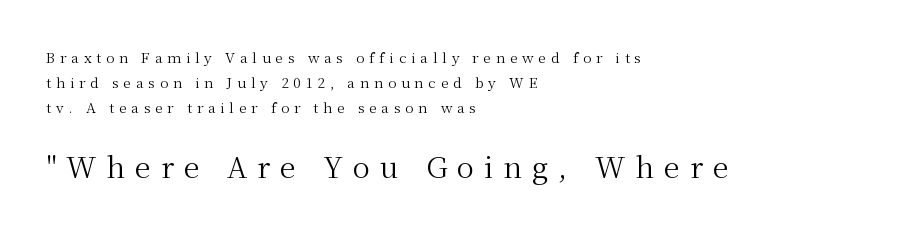
Q: Is the text bold? A: No.
Q: Is the text italic (slanted)? A: No, it is upright.
Q: Is the typeface a serif or a sans-serif typeface? A: Serif.
Q: Is the text underlined? A: No.
Q: How is the paragraph aligned? A: Left-aligned.
Q: Is the spacing between letters normal or unusually wide? A: Unusually wide.
Q: Which block of text is set in a larger size, the first (top) or the second (bottom)? A: The second (bottom) one.
Q: Width (condensed, normal, or wide)? A: Normal.
Q: Stroke contrast? A: Medium.
Q: x-height? A: Medium.
Q: Monospaced? A: No.
